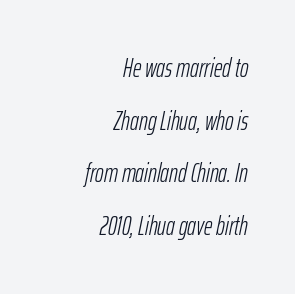
The image shows 26 px text type, italic (leaning right); set right-aligned, loose line spacing (2.02x), normal letter spacing, not underlined.
